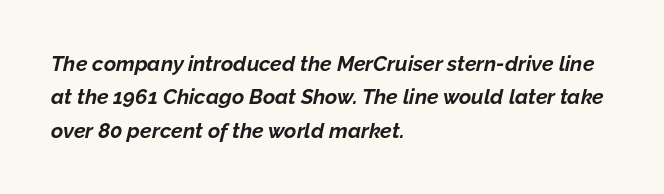
The image shows 21 px bold type, italic (leaning right); set left-aligned, normal line spacing (1.59x), normal letter spacing, not underlined.
